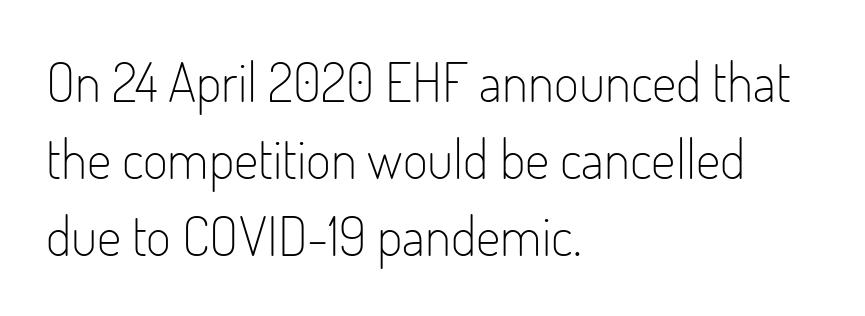
Q: Is the text bold? A: No.
Q: Is the text italic (slanted)? A: No, it is upright.
Q: Is the typeface a serif or a sans-serif typeface? A: Sans-serif.
Q: Is the text underlined? A: No.
Q: How is the paragraph aligned? A: Left-aligned.
Q: Is the spacing between letters normal or unusually wide? A: Normal.
Q: Is the spacing between lines tight, normal or loose? A: Normal.
Q: Width (condensed, normal, or wide)? A: Condensed.
Q: Stroke contrast? A: Low.
Q: x-height? A: Small.
Q: Monospaced? A: No.
